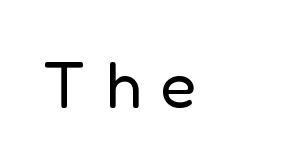
In terms of letterform style, serifs are entirely absent. The font is comparable to plain body text, perhaps lighter. If you drew a line through each stem, it would be perfectly vertical. Do the characters align in a grid? No, the font is proportional. No word sits above an underline.
